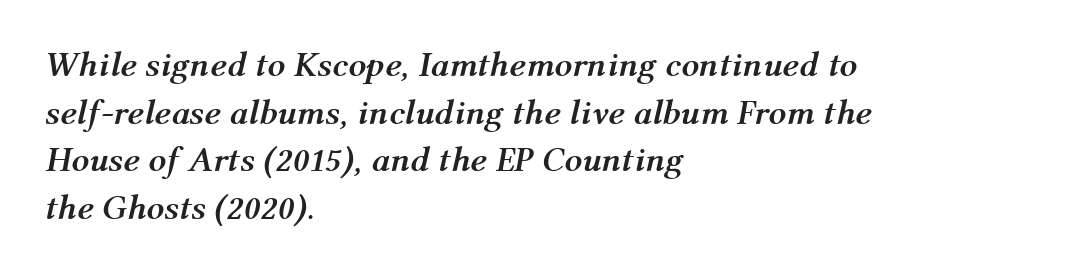
Its strokes are broad and dark, the hallmark of bold type. Descenders are the only things crossing below the line. Does the lettering tilt? It does — this is italic. Spacing verdict: proportional, widths tailored to each character.
